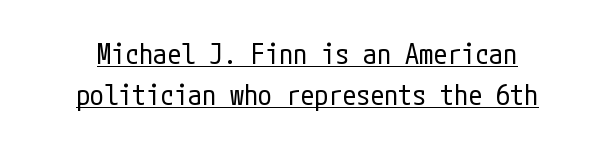
Words appear dense and cohesive because spacing is normal. The leading is moderate, giving the passage an even texture. Check the space under the baseline: a stroke is drawn there. Do the letters lean? They stand straight.
